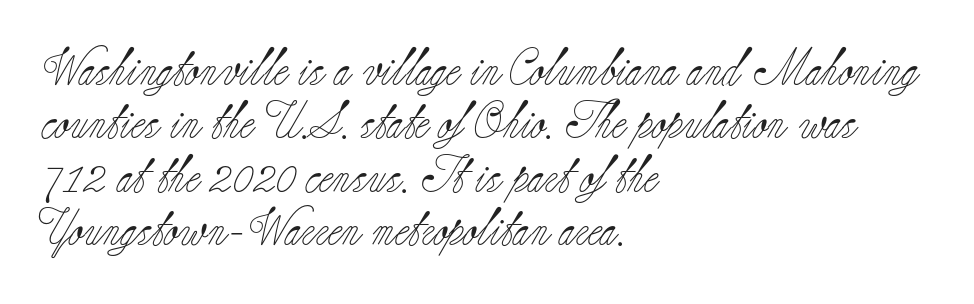
This sample uses plain, unmodified letter spacing. Decoration check: the copy has no underline. Do the characters align in a grid? No, the font is proportional. This rendering uses left alignment, leaving the right contour irregular.
